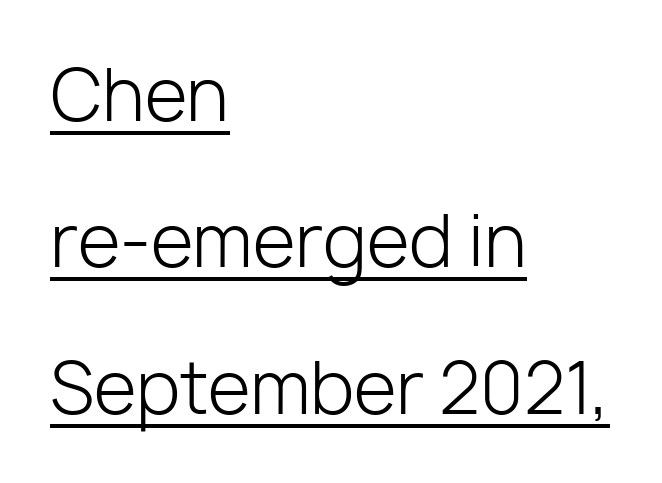
The image shows 70 px light sans-serif type, upright; set left-aligned, loose line spacing (2.09x), normal letter spacing, underlined; low stroke contrast and a medium x-height.
